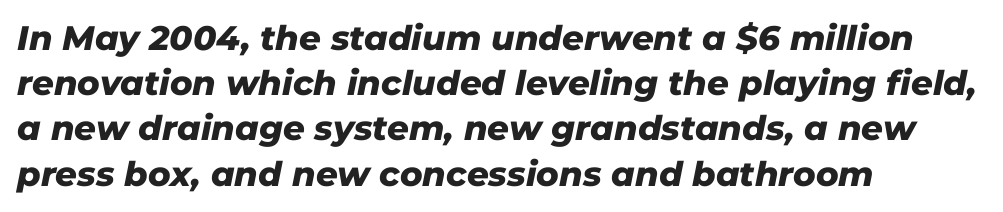
Compared with an ordinary text face, these strokes are far heavier — a full bold. Line starts are locked; line ends wander. The passage shown has conventional tracking throughout. Spacing verdict: proportional, widths tailored to each character. Summary of vertical rhythm: regular, with standard interline spacing. Anything drawn beneath the words? Only blank space.
